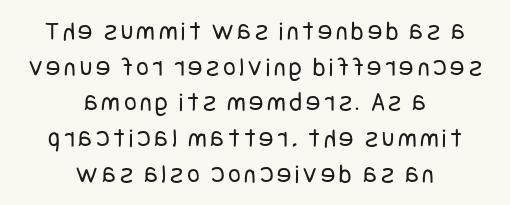
The image shows 27 px text type, upright; set centered, normal line spacing (1.32x), not underlined.
